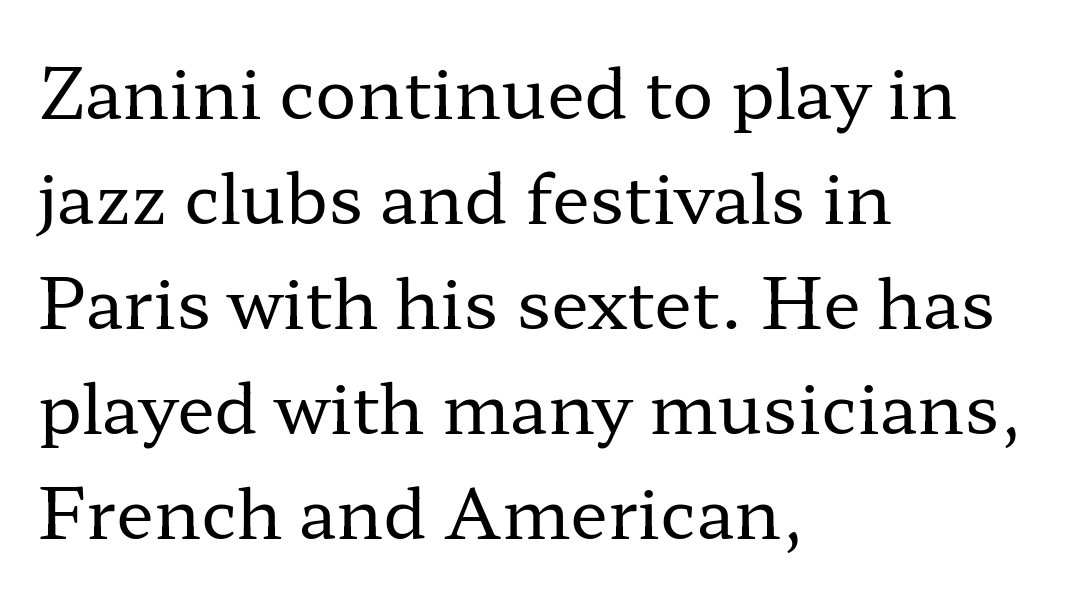
Q: Is the text bold? A: No.
Q: Is the text italic (slanted)? A: No, it is upright.
Q: Is the typeface a serif or a sans-serif typeface? A: Serif.
Q: Is the text underlined? A: No.
Q: How is the paragraph aligned? A: Left-aligned.
Q: Is the spacing between letters normal or unusually wide? A: Normal.
Q: Is the spacing between lines tight, normal or loose? A: Normal.
Q: Width (condensed, normal, or wide)? A: Wide.
Q: Stroke contrast? A: Low.
Q: x-height? A: Medium.
Q: Monospaced? A: No.
